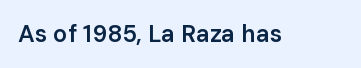
Q: Is the text bold? A: Semi-bold.
Q: Is the text italic (slanted)? A: No, it is upright.
Q: Is the text underlined? A: No.
Q: Is the spacing between letters normal or unusually wide? A: Normal.
